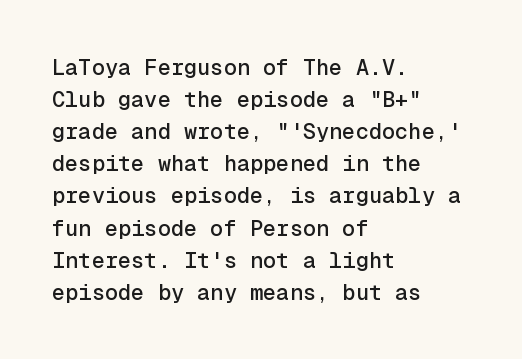
The image shows 22 px text type, upright; set left-aligned, normal line spacing (1.46x), normal letter spacing, not underlined.
